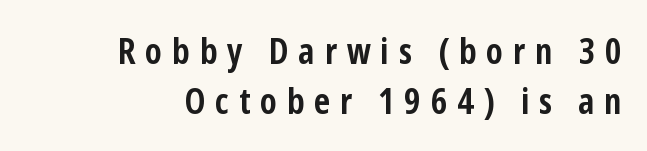
Q: Is the text bold? A: Yes.
Q: Is the text italic (slanted)? A: No, it is upright.
Q: Is the typeface a serif or a sans-serif typeface? A: Sans-serif.
Q: Is the text underlined? A: No.
Q: How is the paragraph aligned? A: Right-aligned.
Q: Is the spacing between letters normal or unusually wide? A: Unusually wide.
Q: Is the spacing between lines tight, normal or loose? A: Normal.
Q: Width (condensed, normal, or wide)? A: Condensed.
Q: Stroke contrast? A: Low.
Q: x-height? A: Medium.
Q: Monospaced? A: No.
